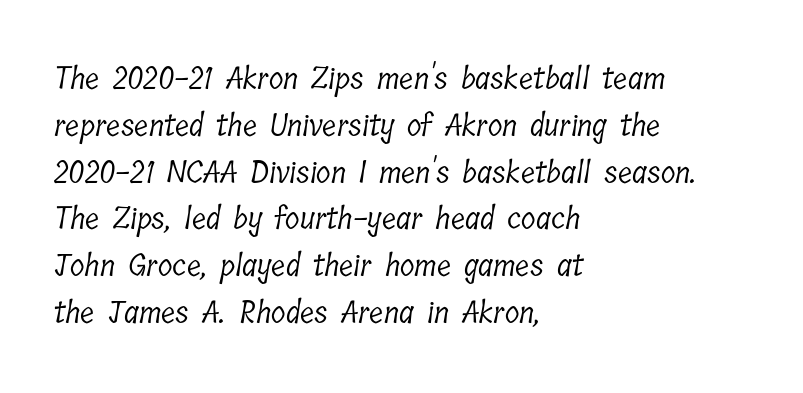
The passage shown has conventional tracking throughout. Compared with a typical body face, this is equally light or lighter still. The setting favours the left margin, as ordinary paragraphs usually do. A bare baseline throughout the passage. The block of text has a typical density, with ordinary space between rows.
